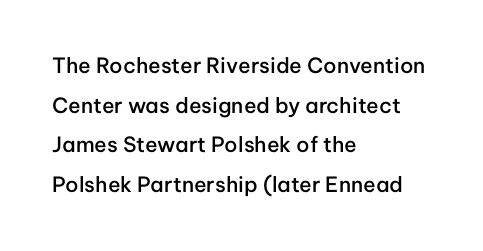
{"italic": "no", "bold": "semi", "underline": "no", "align": "left", "line_spacing_ratio": 1.89, "letter_spacing": "normal", "letter_spacing_em": 0.0, "glyph_px": 21}
